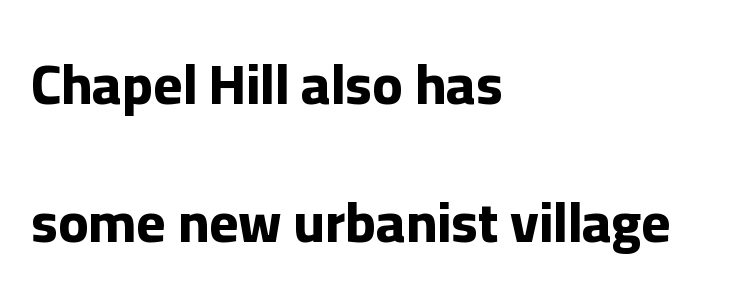
The image shows 56 px bold sans-serif type, upright; set left-aligned, loose line spacing (2.47x), normal letter spacing, not underlined; low stroke contrast and a medium x-height.
